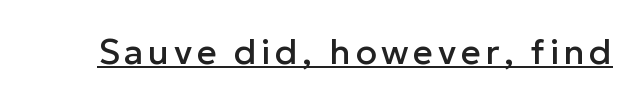
Notice how the stems are strictly vertical — no italics here. What kind of face is this? One without serifs — a sans. Check the space under the baseline: a stroke is drawn there. A typesetter would call this proportional, since set widths differ per character.
